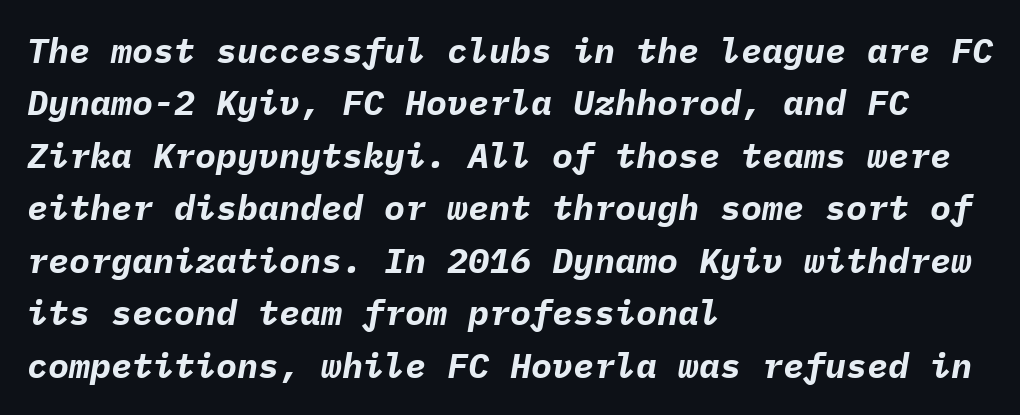
{"italic": "yes", "lean": "right", "slant_degrees": 9, "bold": "yes", "weight": "bold", "width": "normal", "stroke_contrast": "low", "x_height": "medium", "monospaced": "yes", "underline": "no", "align": "left", "line_spacing": "normal", "line_spacing_ratio": 1.5, "letter_spacing": "normal", "letter_spacing_em": 0.0, "glyph_px": 35}
